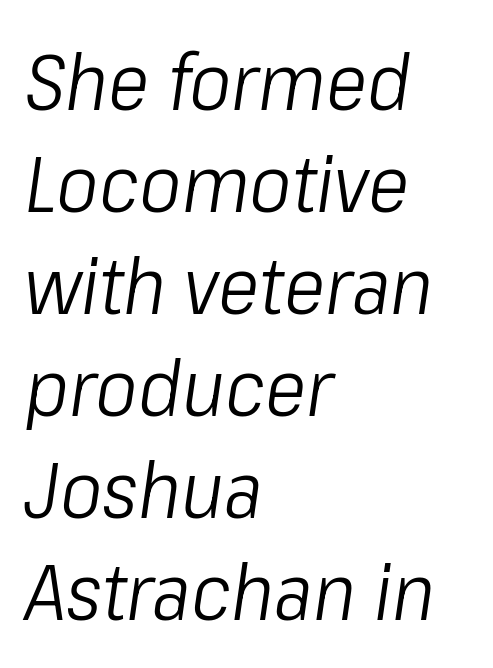
Q: Is the text bold? A: No.
Q: Is the text italic (slanted)? A: Yes, it leans right by about 8 degrees.
Q: Is the text underlined? A: No.
Q: How is the paragraph aligned? A: Left-aligned.
Q: Is the spacing between letters normal or unusually wide? A: Normal.
Q: Is the spacing between lines tight, normal or loose? A: Normal.
Q: Width (condensed, normal, or wide)? A: Condensed.
Q: Stroke contrast? A: Low.
Q: x-height? A: Medium.
Q: Monospaced? A: No.
